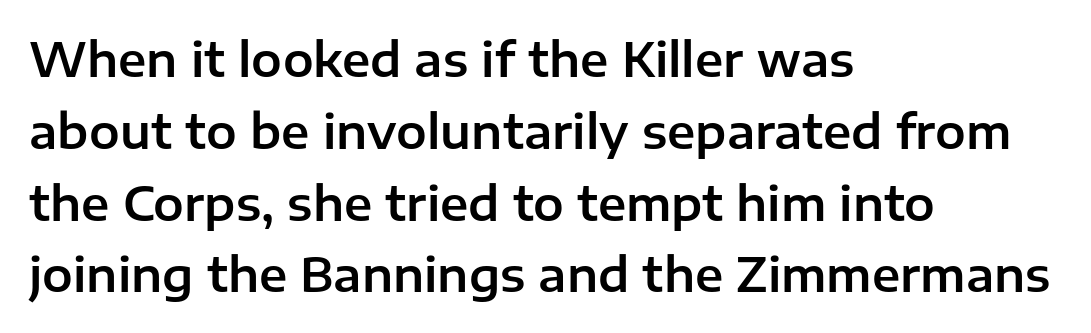
The passage shown is typeset with a sans-serif family. Tracking value appears to be zero — textbook default spacing. The lettering holds an erect, upright posture throughout. Vertically, the passage feels balanced, rows spaced as you'd expect. Descender tails drop into unmarked territory. Each line starts at the same left margin while the right side varies.
